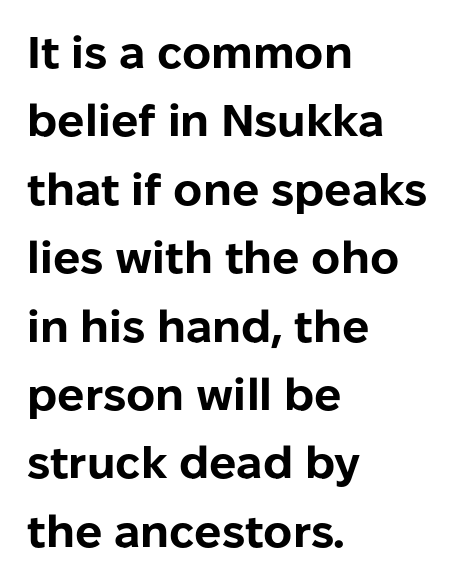
The image shows 45 px bold sans-serif type, upright; set left-aligned, normal line spacing (1.52x), normal letter spacing, not underlined; low stroke contrast and a medium x-height.
